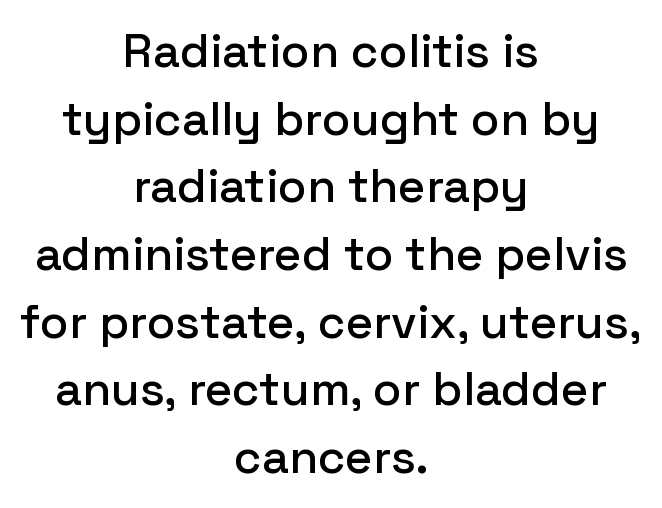
The image shows 47 px sans-serif type, upright; set centered, normal line spacing (1.44x), normal letter spacing, not underlined; low stroke contrast and a medium x-height.
